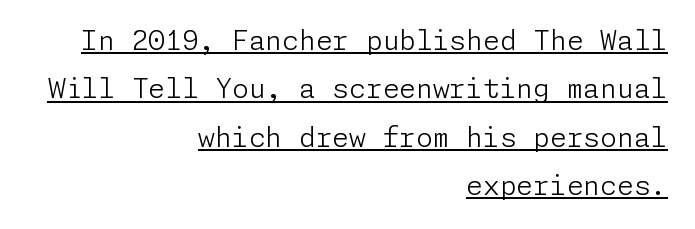
The image shows 27 px text type, upright; set right-aligned, line spacing 1.79x, normal letter spacing, underlined.
